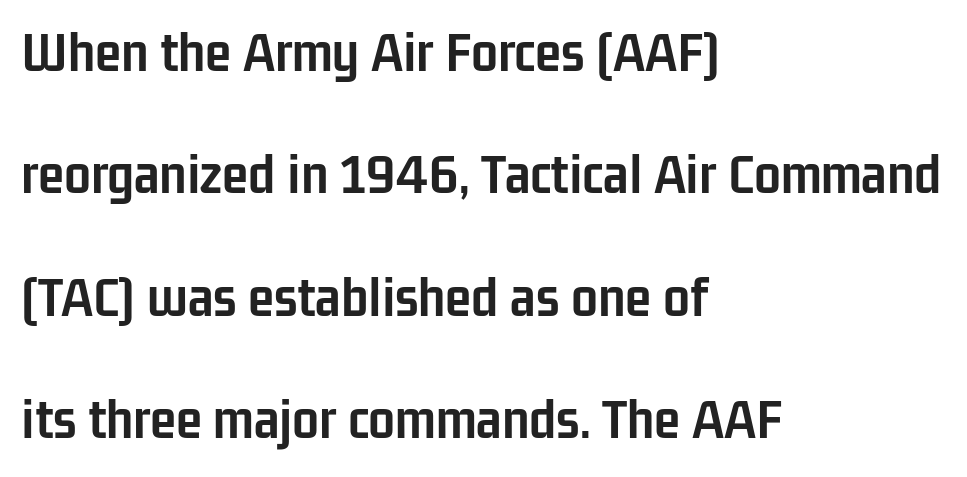
The image shows 60 px semibold, condensed sans-serif type, upright; set left-aligned, loose line spacing (2.04x), normal letter spacing, not underlined; low stroke contrast and a medium x-height.
